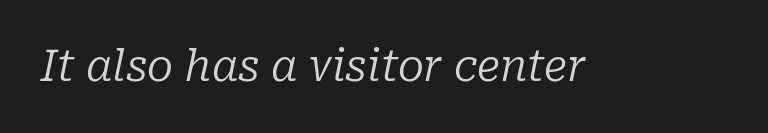
{"serif": "yes", "italic": "yes", "lean": "right", "slant_degrees": 10, "bold": "no", "weight": "regular", "width": "normal", "stroke_contrast": "low", "x_height": "medium", "monospaced": "no", "underline": "no", "letter_spacing": "normal", "letter_spacing_em": 0.0, "glyph_px": 43}
